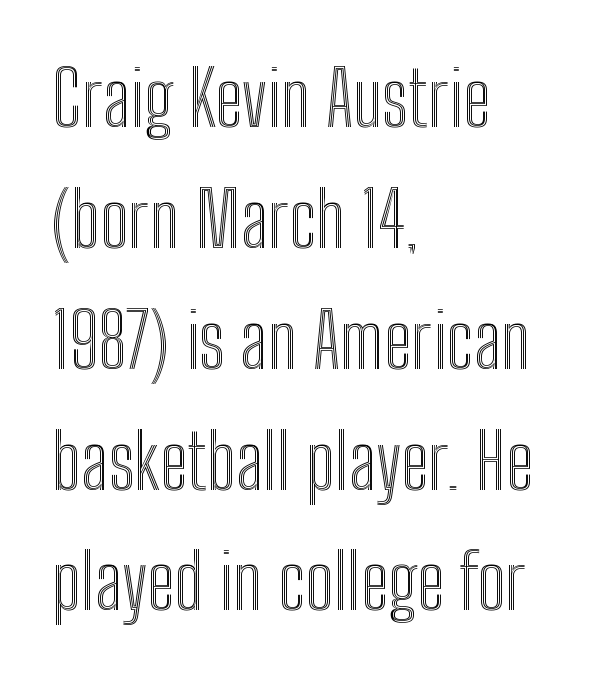
The image shows 76 px condensed type, upright; set left-aligned, normal line spacing (1.59x), normal letter spacing, not underlined; a medium x-height.
